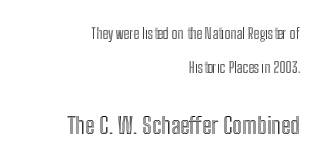
The image shows 23 px text type, upright; set right-aligned, loose line spacing (2.4x), normal letter spacing, not underlined; the second (bottom) block is 1.64x larger.
